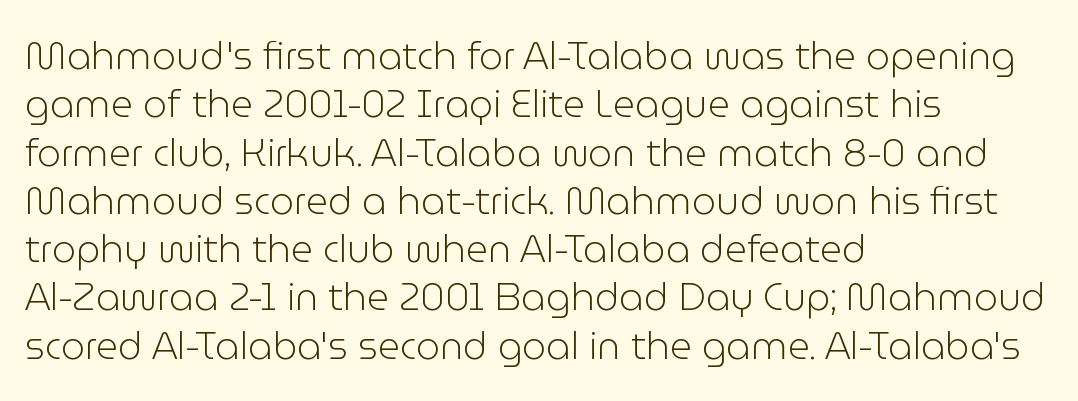
The image shows 38 px light sans-serif type, upright; set left-aligned, normal line spacing (1.27x), normal letter spacing, not underlined; low stroke contrast and a medium x-height.
